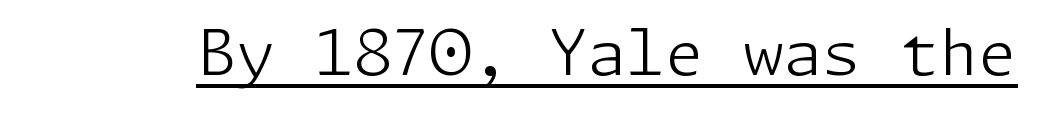
{"serif": "no", "italic": "no", "bold": "no", "weight": "light", "width": "normal", "stroke_contrast": "low", "x_height": "medium", "underline": "yes", "letter_spacing": "normal", "letter_spacing_em": 0.0, "glyph_px": 63}
